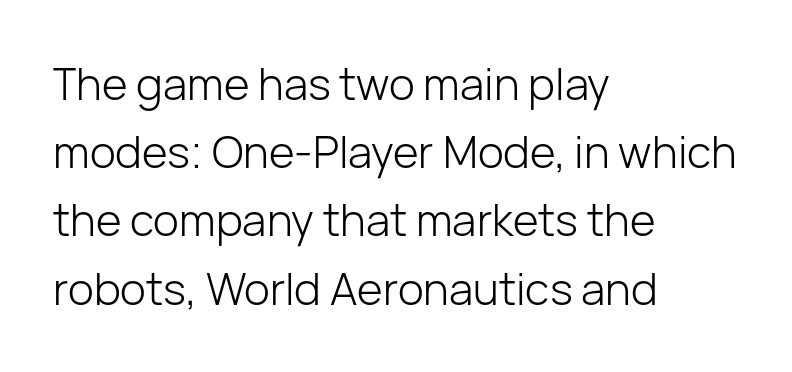
This reads as an unemphasized weight, regular at the heaviest. Posture: straight, roman, zero tilt. The face used here is proportionally spaced, like ordinary book or web type. Just letters on the line, the space beneath them empty.
